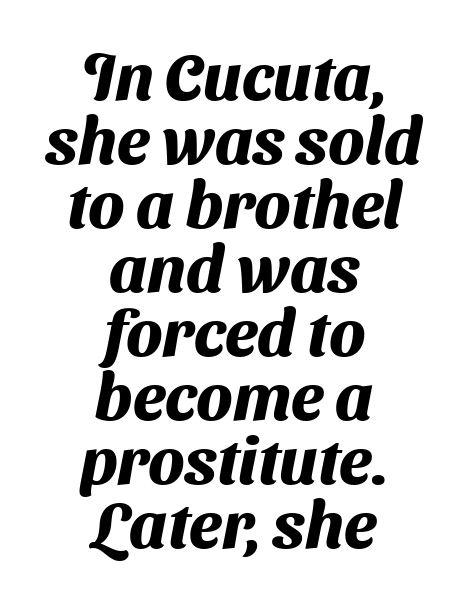
{"serif": "no", "bold": "yes", "weight": "heavy", "width": "normal", "stroke_contrast": "medium", "x_height": "medium", "monospaced": "no", "underline": "no", "align": "center", "line_spacing": "tight", "line_spacing_ratio": 0.97, "letter_spacing": "normal", "letter_spacing_em": 0.0, "glyph_px": 66}
